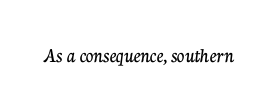
The image shows 21 px text type; set normal letter spacing, not underlined.
